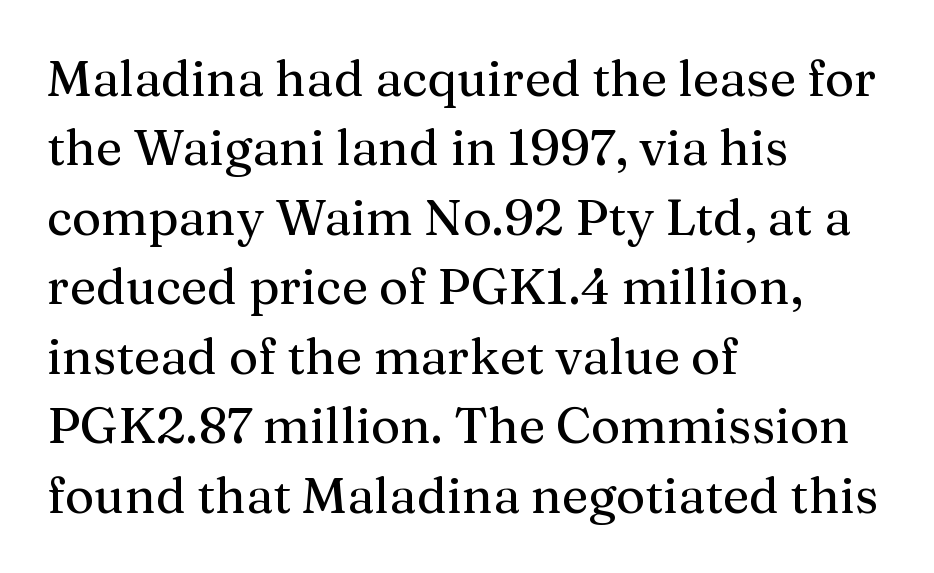
{"serif": "yes", "italic": "no", "width": "normal", "stroke_contrast": "medium", "x_height": "medium", "monospaced": "no", "underline": "no", "align": "left", "line_spacing": "normal", "line_spacing_ratio": 1.39, "letter_spacing": "normal", "letter_spacing_em": 0.0, "glyph_px": 50}
